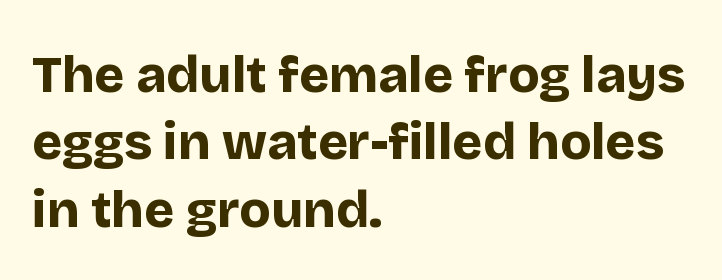
The image shows 51 px bold sans-serif type, upright; set left-aligned, normal line spacing (1.32x), normal letter spacing, not underlined; low stroke contrast and a large x-height.
